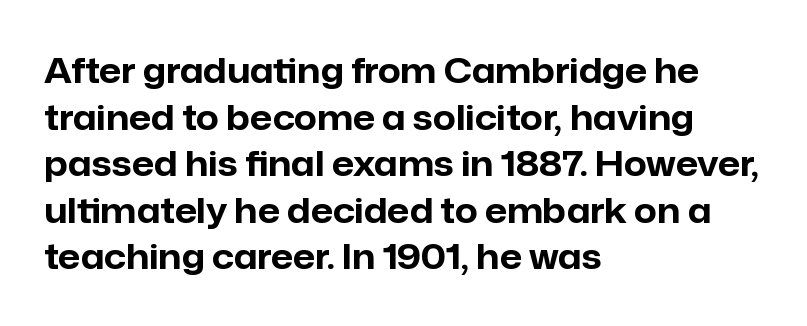
Do the characters align in a grid? No, the font is proportional. Every row of glyphs begins at an identical x-position on the left. The line-height multiplier appears to be the usual default. Descenders are the only things crossing below the line. Students, this is bold: see how much ink each stroke carries. In terms of posture, this sample is upright.
